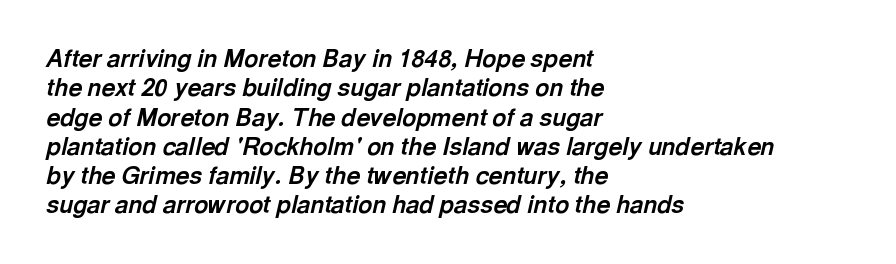
Q: Is the text bold? A: Yes.
Q: Is the text italic (slanted)? A: Yes, it leans right by about 13 degrees.
Q: Is the text underlined? A: No.
Q: How is the paragraph aligned? A: Left-aligned.
Q: Is the spacing between letters normal or unusually wide? A: Normal.
